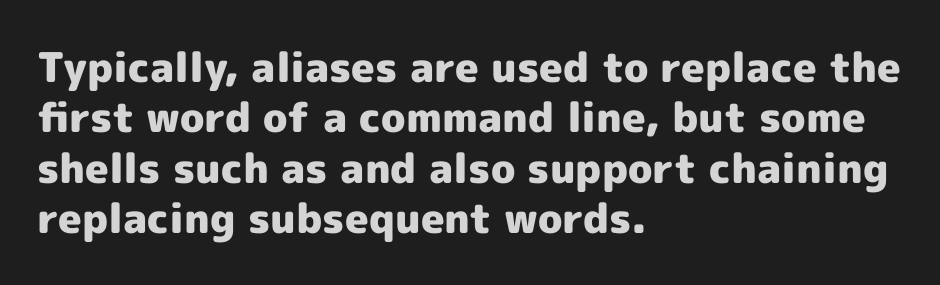
The image shows 41 px heavy sans-serif type, upright; set left-aligned, line spacing 1.23x, normal letter spacing, not underlined; a medium x-height.
